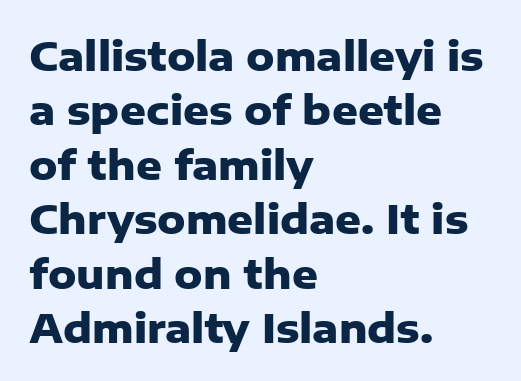
These lines are set flush left with a ragged right edge. I'd describe the lettering as bold — thick and assertive. The typeface chosen for these lines omits serifs. A typesetter would call this zero additional tracking. Vertically, the passage feels balanced, rows spaced as you'd expect. The strip under each line holds only bare page.
